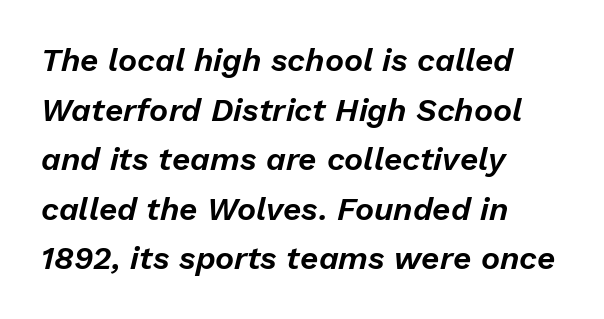
{"italic": "yes", "lean": "right", "slant_degrees": 13, "width": "normal", "stroke_contrast": "low", "x_height": "medium", "monospaced": "no", "underline": "no", "align": "left", "line_spacing": "normal", "line_spacing_ratio": 1.55, "letter_spacing": "normal", "letter_spacing_em": 0.0, "glyph_px": 32}
